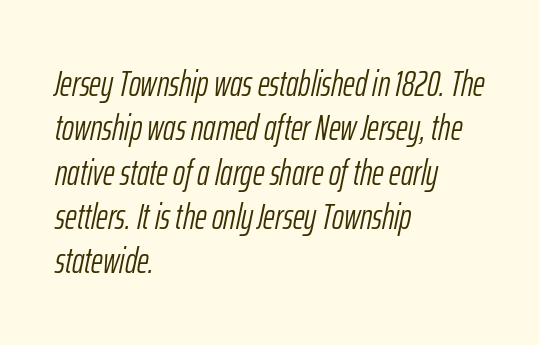
{"italic": "yes", "lean": "right", "slant_degrees": 12, "bold": "no", "weight": "light", "width": "condensed", "stroke_contrast": "low", "x_height": "medium", "monospaced": "no", "underline": "no", "align": "left", "line_spacing_ratio": 1.23, "letter_spacing": "normal", "letter_spacing_em": 0.0, "glyph_px": 36}
